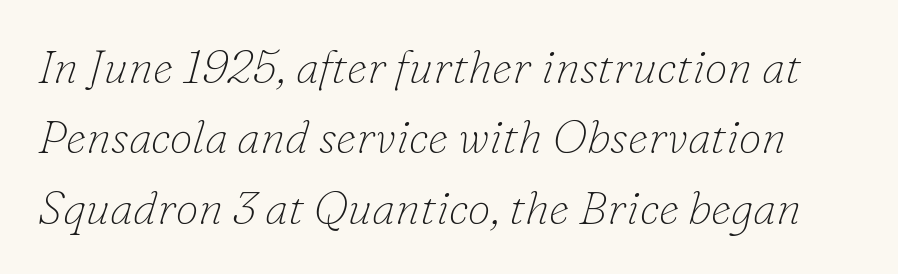
Slanted lettering throughout. The zone under the glyphs is completely vacant. Is there much room between lines? A standard amount, neither cramped nor airy. This rendering employs a face with finishing strokes, i.e., a serif.
